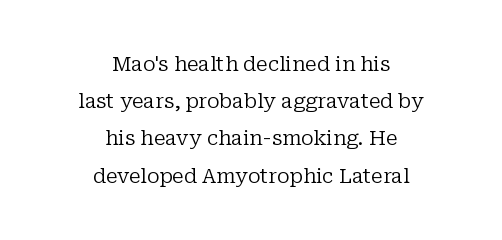
Characters remain perfectly vertical along every line. The letterforms sit at book weight or below. The passage shown has conventional tracking throughout. Plain, unruled lines of type. The setting favours the middle, as headings and verse often do.
